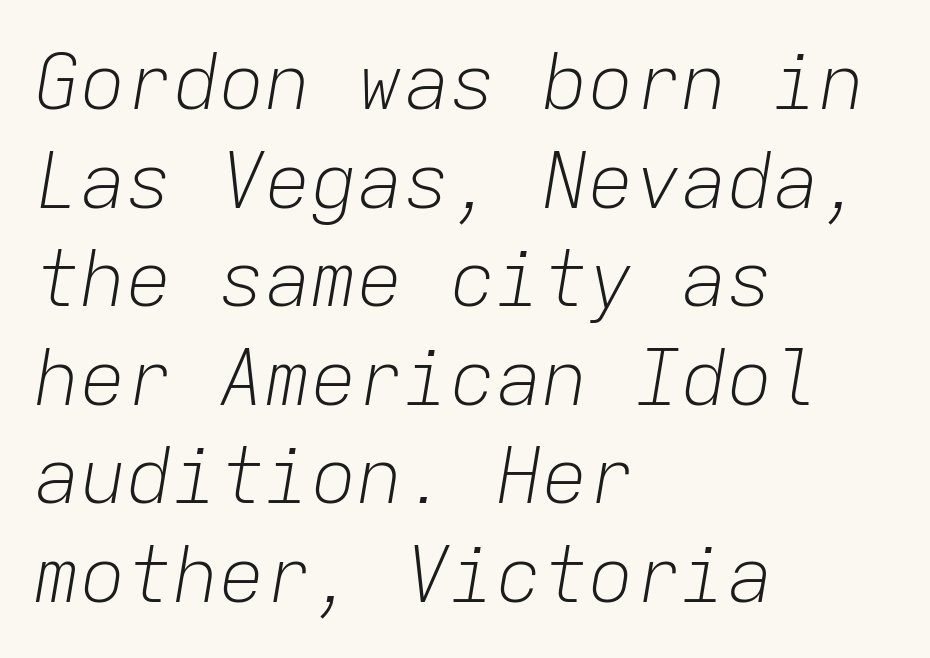
The image shows 77 px light type, italic (leaning right), monospaced; set left-aligned, normal line spacing (1.28x), normal letter spacing, not underlined; low stroke contrast and a medium x-height.
